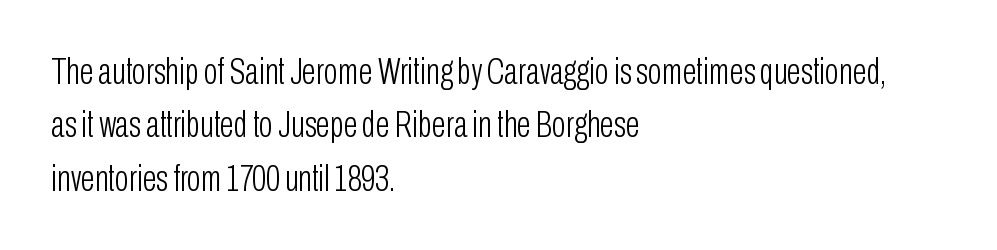
You can tell from the bare stems that sans-serif type was used. The ragged edge is on the right, which tells us the setting is flush left. The face used here is proportionally spaced, like ordinary book or web type. How would I describe the line gaps? Plain and ordinary. The specimen reads as upright at a glance.
